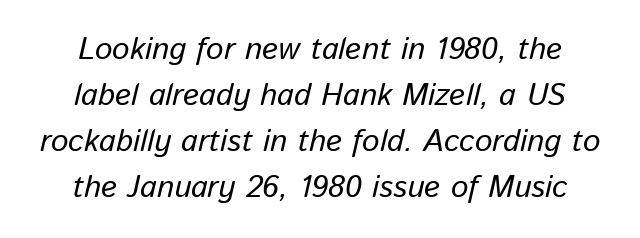
{"italic": "yes", "lean": "right", "slant_degrees": 13, "bold": "no", "weight": "regular", "width": "normal", "stroke_contrast": "low", "x_height": "medium", "monospaced": "no", "underline": "no", "align": "center", "line_spacing": "normal", "line_spacing_ratio": 1.48, "letter_spacing": "normal", "letter_spacing_em": 0.0, "glyph_px": 31}
